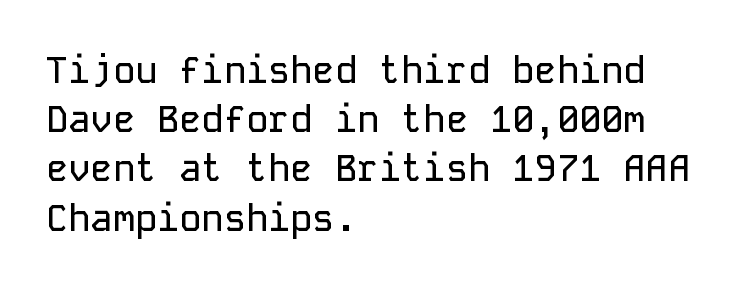
The image shows 37 px sans-serif type, upright, monospaced; set left-aligned, normal line spacing (1.33x), normal letter spacing, not underlined; low stroke contrast and a medium x-height.
